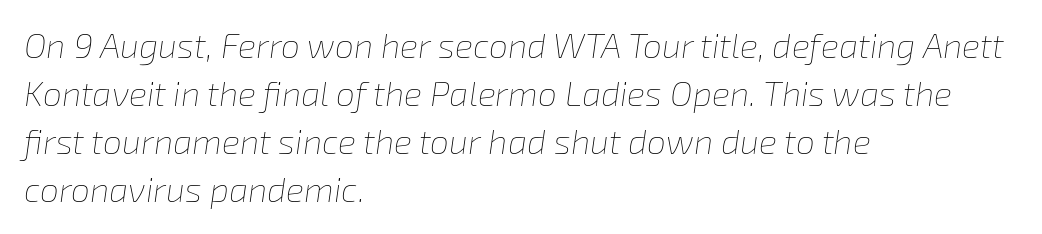
This sample has the flowing, uneven cadence of proportional lettering. Does extra space separate the letters? No, they use regular spacing. Any mark beneath the type? The region is blank. Reading down the block, your eye returns to a fixed left position each line. Evenly set lines give the paragraph a standard silhouette. The strokes carry an ordinary text weight at most.
